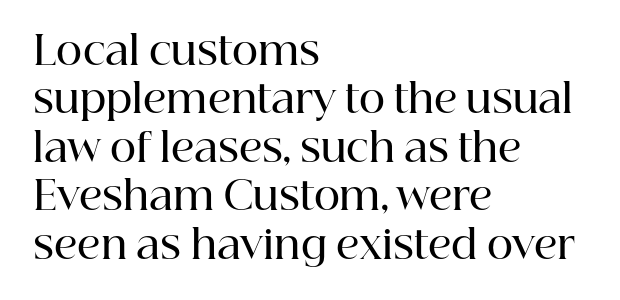
The image shows 40 px semibold serif type, upright; set left-aligned, line spacing 1.21x, normal letter spacing, not underlined; high stroke contrast and a medium x-height.
